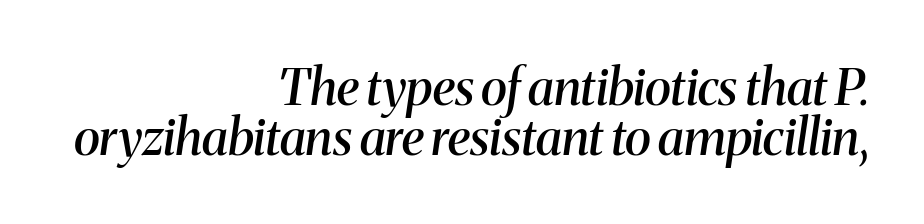
{"serif": "yes", "italic": "yes", "lean": "right", "slant_degrees": 8, "bold": "semi", "weight": "semibold", "width": "normal", "stroke_contrast": "medium", "x_height": "medium", "monospaced": "no", "underline": "no", "align": "right", "line_spacing": "tight", "line_spacing_ratio": 1.0, "letter_spacing": "normal", "letter_spacing_em": 0.0, "glyph_px": 50}
